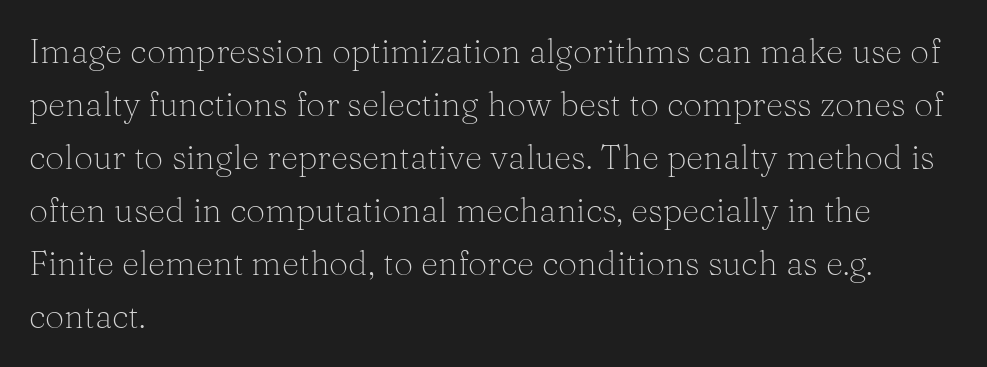
Q: Is the text bold? A: No.
Q: Is the text italic (slanted)? A: No, it is upright.
Q: Is the typeface a serif or a sans-serif typeface? A: Serif.
Q: Is the text underlined? A: No.
Q: How is the paragraph aligned? A: Left-aligned.
Q: Is the spacing between letters normal or unusually wide? A: Normal.
Q: Is the spacing between lines tight, normal or loose? A: Normal.
Q: Width (condensed, normal, or wide)? A: Normal.
Q: Stroke contrast? A: Medium.
Q: x-height? A: Medium.
Q: Monospaced? A: No.
